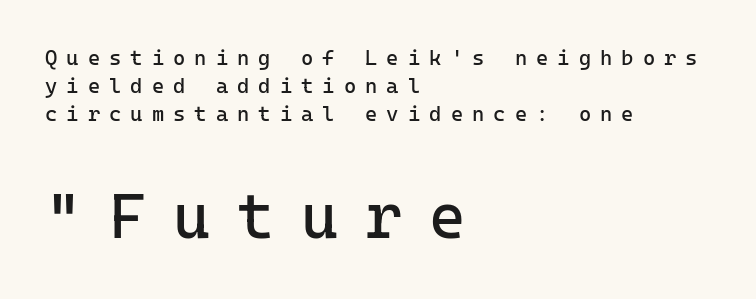
{"serif": "no", "italic": "no", "bold": "no", "weight": "regular", "width": "normal", "stroke_contrast": "low", "x_height": "medium", "underline": "no", "align": "left", "line_spacing": "normal", "line_spacing_ratio": 1.33, "letter_spacing": "wide", "letter_spacing_em": 0.43, "larger_block": "second", "size_ratio": 3.0, "glyph_px": 63}
